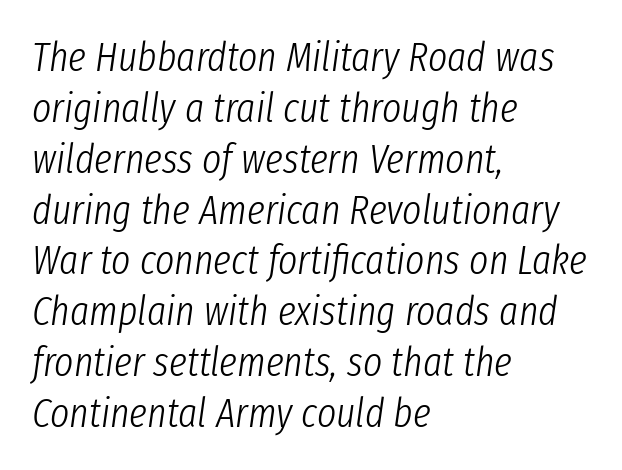
Q: Is the text bold? A: No.
Q: Is the text italic (slanted)? A: Yes, it leans right by about 8 degrees.
Q: Is the text underlined? A: No.
Q: How is the paragraph aligned? A: Left-aligned.
Q: Is the spacing between letters normal or unusually wide? A: Normal.
Q: Width (condensed, normal, or wide)? A: Condensed.
Q: Stroke contrast? A: Low.
Q: x-height? A: Medium.
Q: Monospaced? A: No.
